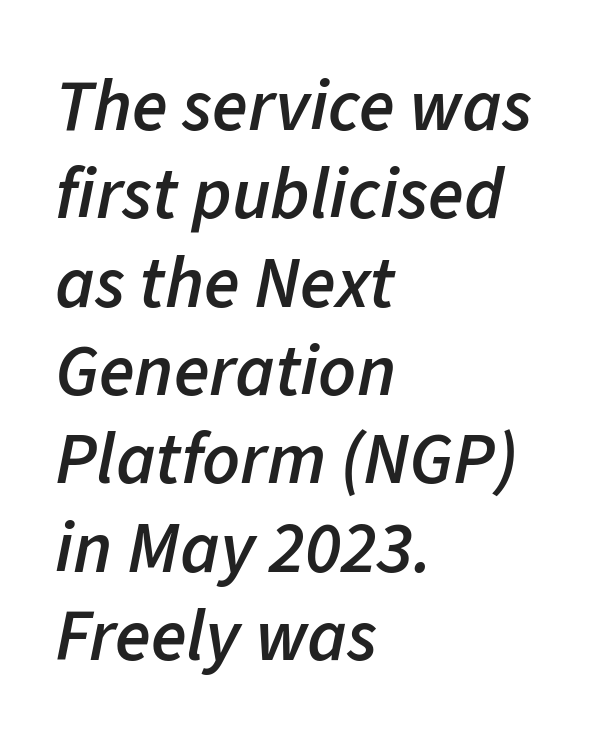
{"italic": "yes", "lean": "right", "slant_degrees": 11, "bold": "semi", "weight": "semibold", "width": "normal", "stroke_contrast": "low", "x_height": "medium", "monospaced": "no", "underline": "no", "align": "left", "line_spacing_ratio": 1.21, "letter_spacing": "normal", "letter_spacing_em": 0.0, "glyph_px": 73}
